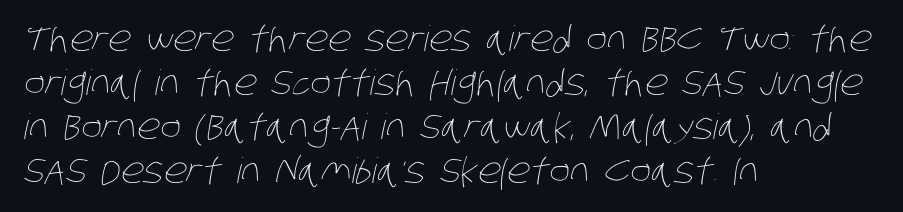
The image shows 35 px thin, condensed type; set left-aligned, normal line spacing (1.26x), normal letter spacing, not underlined; low stroke contrast and a large x-height.
